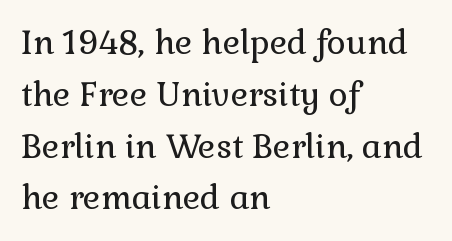
{"serif": "yes", "italic": "no", "bold": "no", "weight": "regular", "width": "normal", "stroke_contrast": "low", "x_height": "medium", "monospaced": "no", "underline": "no", "align": "left", "line_spacing": "normal", "line_spacing_ratio": 1.57, "letter_spacing": "normal", "letter_spacing_em": 0.0, "glyph_px": 33}
